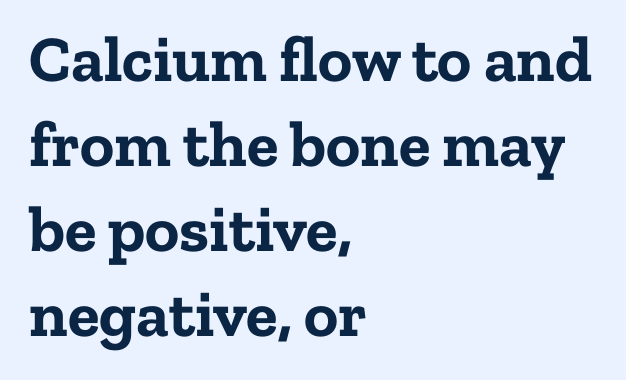
Q: Is the text bold? A: Yes.
Q: Is the text italic (slanted)? A: No, it is upright.
Q: Is the typeface a serif or a sans-serif typeface? A: Serif.
Q: Is the text underlined? A: No.
Q: How is the paragraph aligned? A: Left-aligned.
Q: Is the spacing between letters normal or unusually wide? A: Normal.
Q: Is the spacing between lines tight, normal or loose? A: Normal.
Q: Width (condensed, normal, or wide)? A: Normal.
Q: Stroke contrast? A: Low.
Q: x-height? A: Medium.
Q: Monospaced? A: No.
